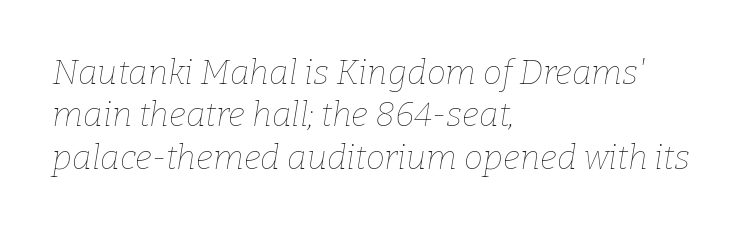
{"italic": "yes", "lean": "right", "slant_degrees": 9, "bold": "no", "weight": "thin", "width": "normal", "stroke_contrast": "low", "x_height": "medium", "monospaced": "no", "underline": "no", "align": "left", "line_spacing": "normal", "line_spacing_ratio": 1.25, "letter_spacing": "normal", "letter_spacing_em": 0.0, "glyph_px": 34}
